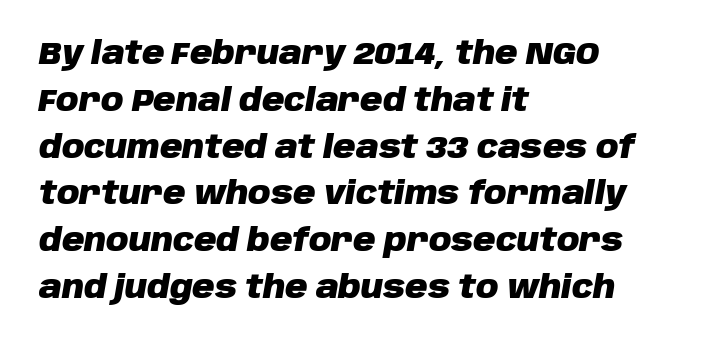
{"italic": "yes", "lean": "right", "slant_degrees": 10, "bold": "yes", "weight": "heavy", "width": "normal", "stroke_contrast": "low", "x_height": "large", "monospaced": "no", "underline": "no", "align": "left", "line_spacing": "normal", "line_spacing_ratio": 1.51, "letter_spacing": "normal", "letter_spacing_em": 0.0, "glyph_px": 31}
